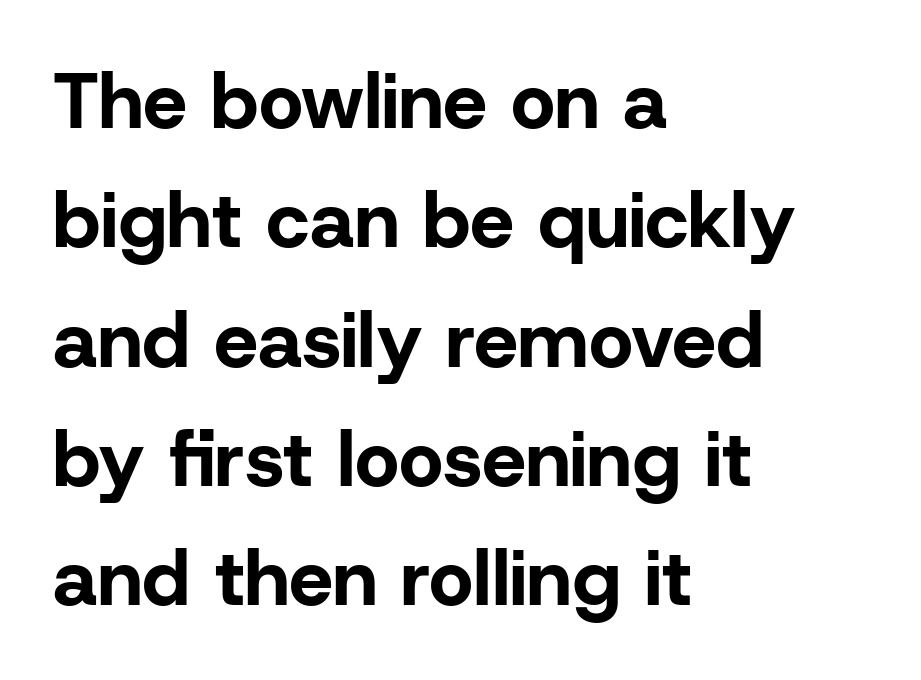
Each new line begins a customary step beneath the previous one. Each letter keeps its own natural width here, so spacing adapts to shape. Unmarked baselines from the first word to the last. The typesetter chose a ragged-right arrangement here. Is this a sans? Yes — the strokes have no serifs. Compared with an ordinary text face, these strokes are far heavier — a full bold.
